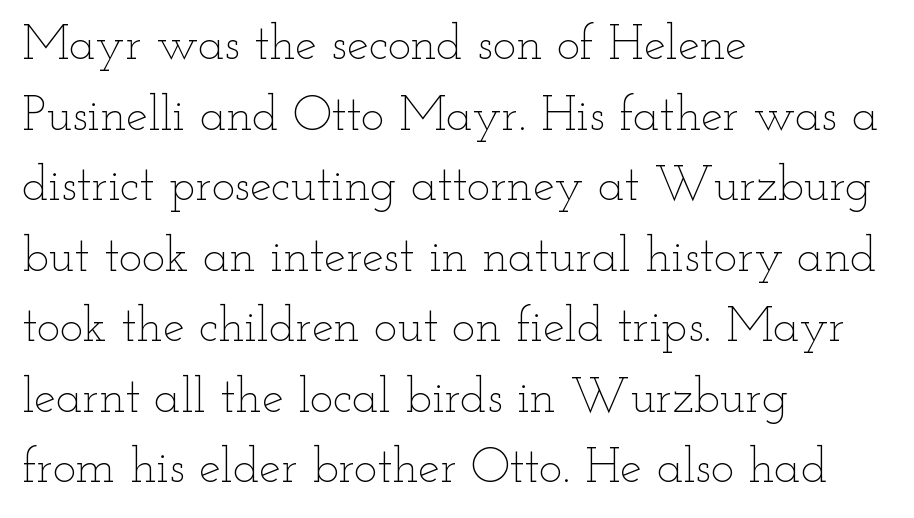
Q: Is the text bold? A: No.
Q: Is the text italic (slanted)? A: No, it is upright.
Q: Is the text underlined? A: No.
Q: How is the paragraph aligned? A: Left-aligned.
Q: Is the spacing between letters normal or unusually wide? A: Normal.
Q: Is the spacing between lines tight, normal or loose? A: Normal.
Q: Width (condensed, normal, or wide)? A: Wide.
Q: Stroke contrast? A: Low.
Q: x-height? A: Small.
Q: Monospaced? A: No.
